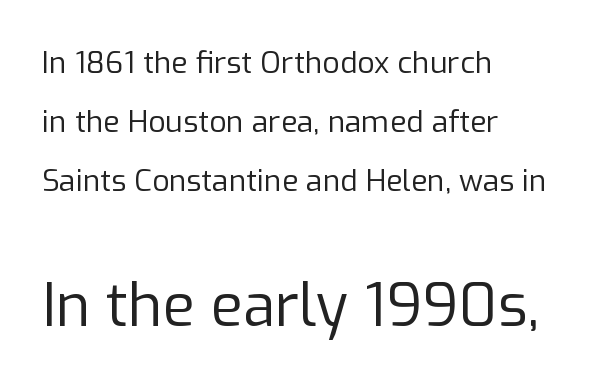
The image shows 59 px regular-weight sans-serif type, upright; set left-aligned, loose line spacing (1.96x), normal letter spacing, not underlined; the second (bottom) block is 1.97x larger; low stroke contrast and a medium x-height.
